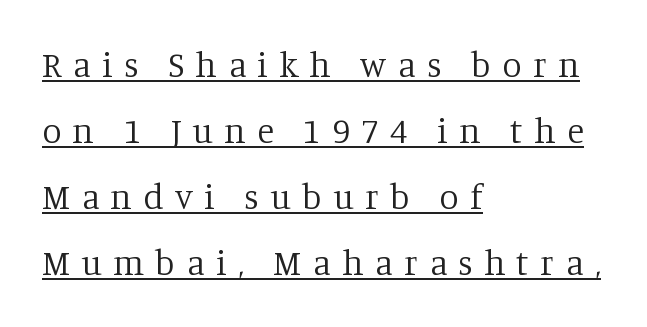
The image shows 35 px regular-weight serif type, upright; set left-aligned, line spacing 1.89x, unusually wide letter spacing (+0.32 em), underlined; low stroke contrast and a large x-height.
